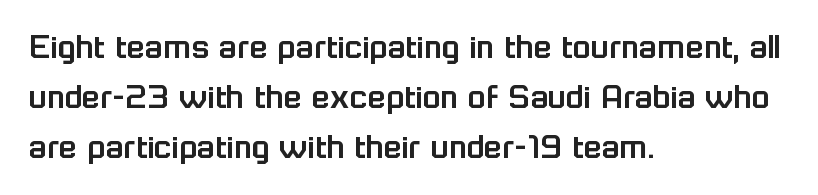
Q: Is the text italic (slanted)? A: No, it is upright.
Q: Is the typeface a serif or a sans-serif typeface? A: Sans-serif.
Q: Is the text underlined? A: No.
Q: How is the paragraph aligned? A: Left-aligned.
Q: Is the spacing between letters normal or unusually wide? A: Normal.
Q: Is the spacing between lines tight, normal or loose? A: Normal.
Q: Width (condensed, normal, or wide)? A: Normal.
Q: Stroke contrast? A: Low.
Q: x-height? A: Medium.
Q: Monospaced? A: No.
